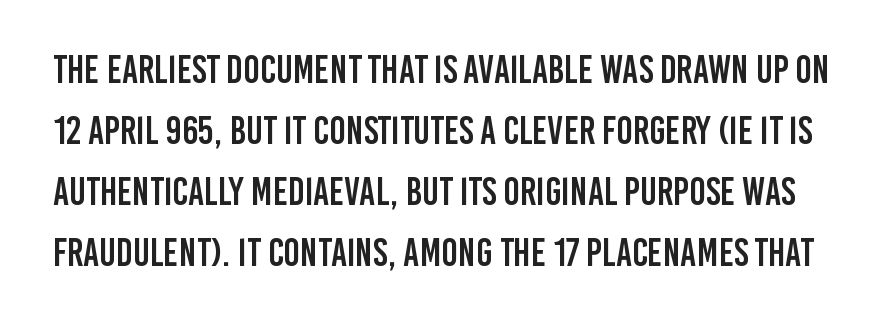
Type style note: lacks serifs. Rule under the text: the space is simply empty. Nothing unusual about the tracking: characters are spaced as the font intends. The lettering stays uniformly vertical, giving the passage a roman look. The passage shown is typed in a proportional face where columns would drift. Is there much room between lines? A standard amount, neither cramped nor airy.
